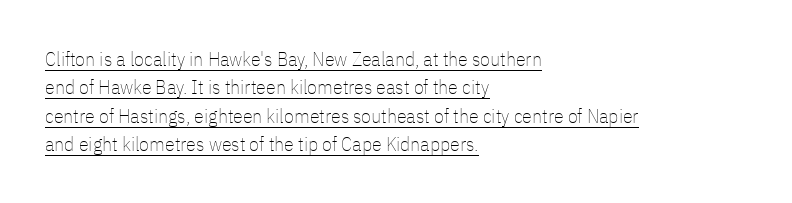
The image shows 20 px text type, upright; set left-aligned, normal line spacing (1.42x), normal letter spacing, underlined.
